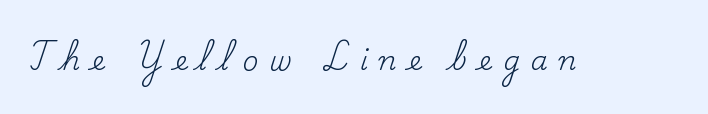
The image shows 27 px text type; set unusually wide letter spacing (+0.42 em), not underlined.
